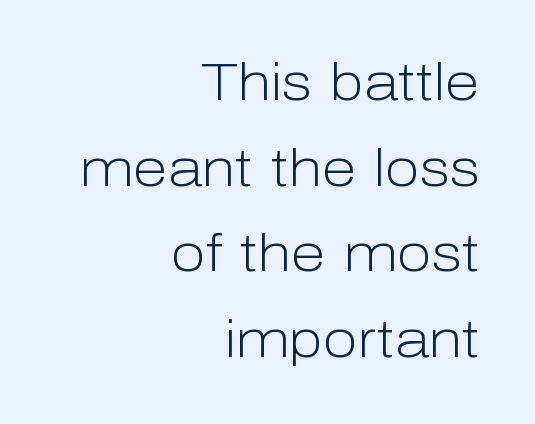
Q: Is the text bold? A: No.
Q: Is the text italic (slanted)? A: No, it is upright.
Q: Is the typeface a serif or a sans-serif typeface? A: Sans-serif.
Q: Is the text underlined? A: No.
Q: How is the paragraph aligned? A: Right-aligned.
Q: Is the spacing between letters normal or unusually wide? A: Normal.
Q: Is the spacing between lines tight, normal or loose? A: Normal.
Q: Width (condensed, normal, or wide)? A: Normal.
Q: Stroke contrast? A: Low.
Q: x-height? A: Medium.
Q: Monospaced? A: No.
